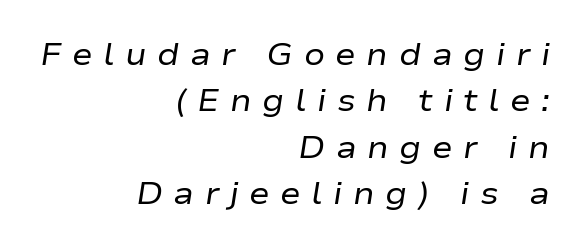
Q: Is the text bold? A: No.
Q: Is the text italic (slanted)? A: Yes, it leans right by about 9 degrees.
Q: Is the text underlined? A: No.
Q: How is the paragraph aligned? A: Right-aligned.
Q: Is the spacing between letters normal or unusually wide? A: Unusually wide.
Q: Is the spacing between lines tight, normal or loose? A: Normal.
Q: Width (condensed, normal, or wide)? A: Wide.
Q: Stroke contrast? A: Low.
Q: x-height? A: Medium.
Q: Monospaced? A: No.
